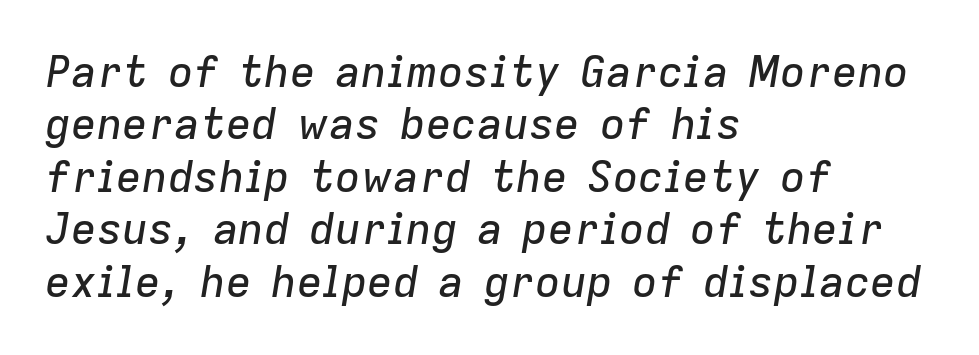
When letters slant like this, we call the style italic. Here the designer chose a conventional face with non-uniform glyph widths. Quick note: underline off. Observe the ordinary spacing: letters are neighbours, not strangers. If you drew a ruler down the left edge, every line would touch it.
